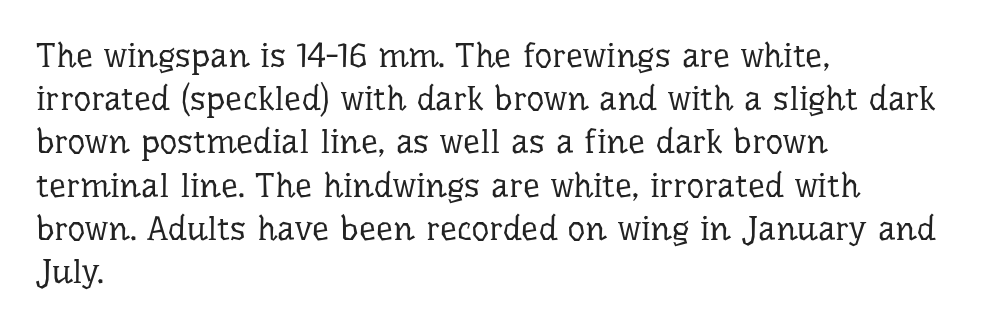
{"serif": "yes", "italic": "no", "bold": "no", "weight": "regular", "width": "normal", "stroke_contrast": "low", "x_height": "medium", "monospaced": "no", "underline": "no", "align": "left", "line_spacing": "normal", "line_spacing_ratio": 1.27, "letter_spacing": "normal", "letter_spacing_em": 0.0, "glyph_px": 34}
